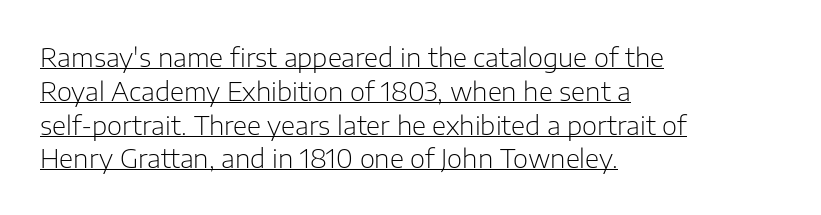
Q: Is the text bold? A: No.
Q: Is the text italic (slanted)? A: No, it is upright.
Q: Is the text underlined? A: Yes.
Q: How is the paragraph aligned? A: Left-aligned.
Q: Is the spacing between letters normal or unusually wide? A: Normal.
Q: Is the spacing between lines tight, normal or loose? A: Normal.
